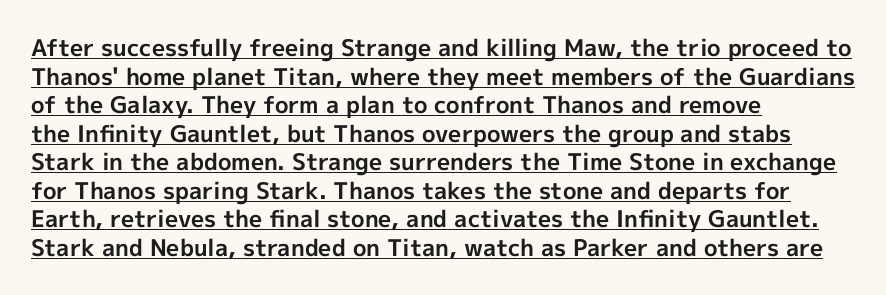
The rendered words wear a rule along their underside. The sample has been set heavy, in full bold. Unlike italic type, these characters show no tilt at all. The rendering keeps characters at their native spacing.
